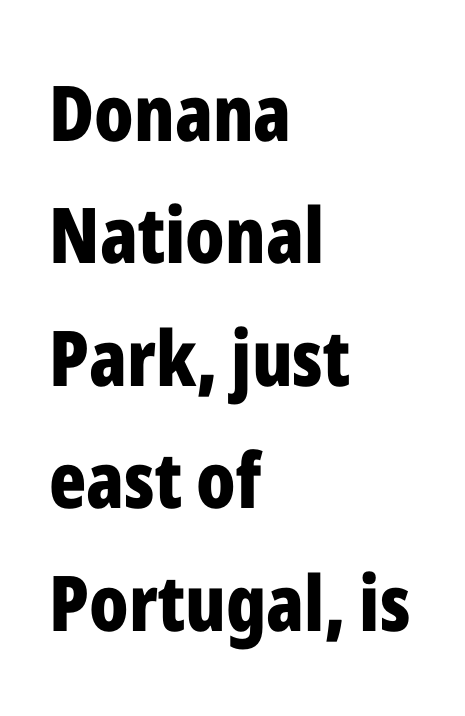
{"serif": "no", "italic": "no", "bold": "yes", "weight": "bold", "width": "condensed", "stroke_contrast": "low", "x_height": "medium", "monospaced": "no", "underline": "no", "align": "left", "line_spacing": "normal", "line_spacing_ratio": 1.59, "letter_spacing": "normal", "letter_spacing_em": 0.0, "glyph_px": 77}
